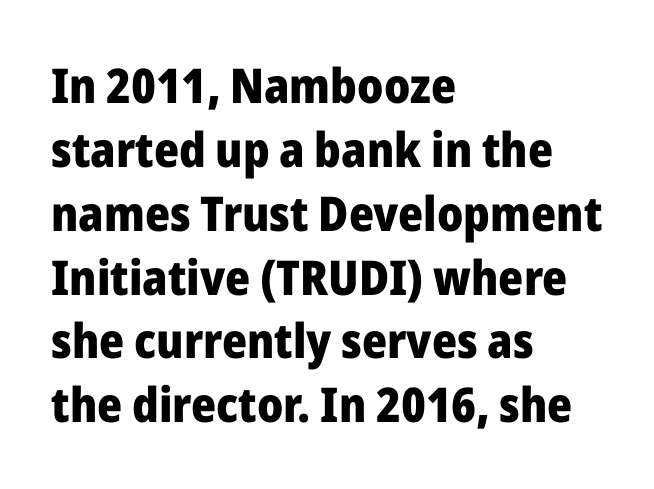
The horizontal fit of the characters is conventional and even. These lines are composed in type without serifs. Emphasis by weight is at full strength: bold. Visually the block forms a straight wall on the left and a jagged coastline on the right.
